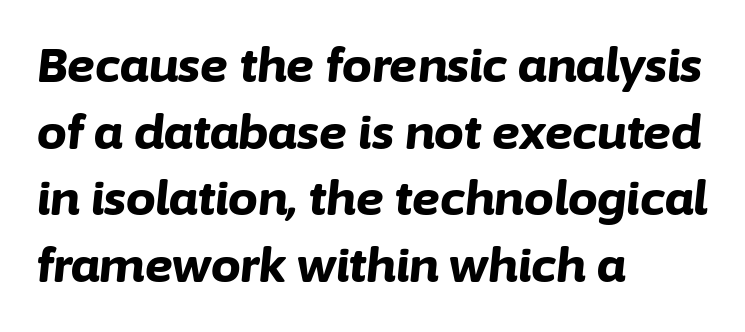
The image shows 47 px bold type, italic (leaning right); set left-aligned, normal line spacing (1.42x), normal letter spacing, not underlined; low stroke contrast and a medium x-height.
